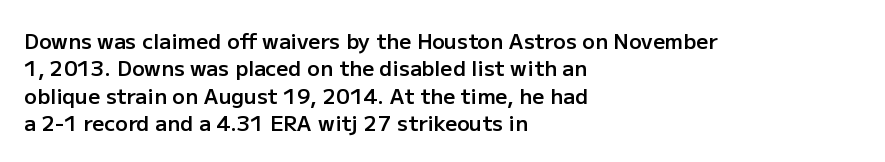
Q: Is the text bold? A: Semi-bold.
Q: Is the text italic (slanted)? A: No, it is upright.
Q: Is the text underlined? A: No.
Q: How is the paragraph aligned? A: Left-aligned.
Q: Is the spacing between letters normal or unusually wide? A: Normal.
Q: Is the spacing between lines tight, normal or loose? A: Normal.
